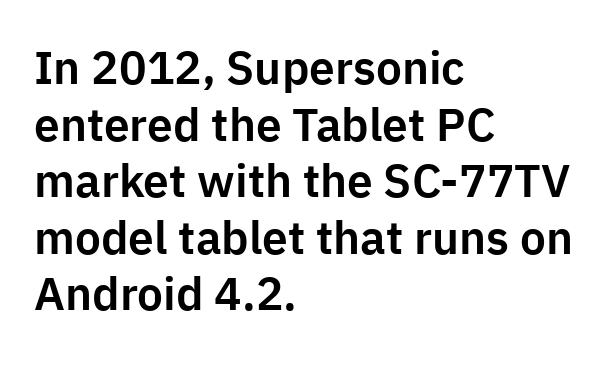
The image shows 46 px sans-serif type, upright; set left-aligned, line spacing 1.23x, normal letter spacing, not underlined; low stroke contrast and a medium x-height.
